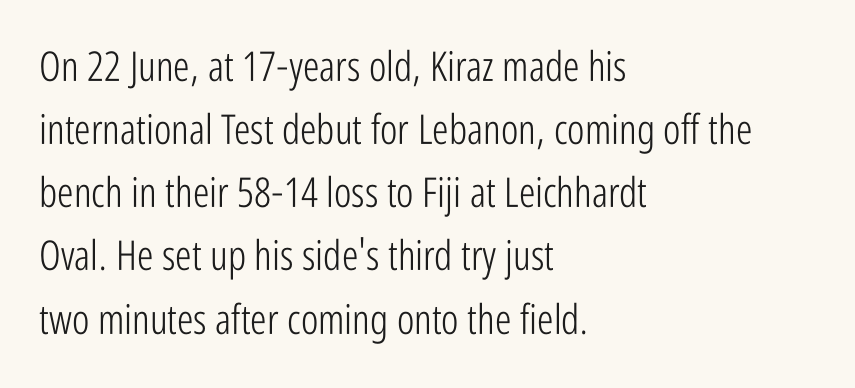
Tracking here is standard; glyphs follow each other at the usual distance. The space directly below the letters is spotless. Style check: upright. The face used here is proportionally spaced, like ordinary book or web type. Alignment: flush left.
